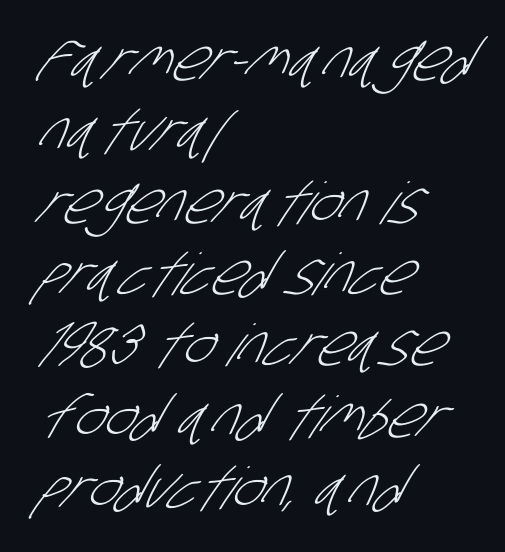
No extra tracking has been applied to these lines. The weight would be labelled regular, book, light, or lighter still. Bare-footed words on every line. The passage shown is typeset with a sans-serif family. Spacing verdict: proportional, widths tailored to each character. Casual observation: everything's shoved over to the left.
